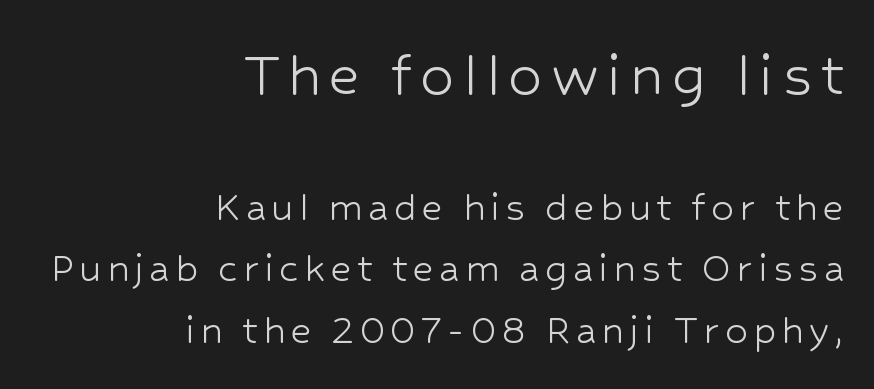
The face used here appears at its bigger size in the upper chunk. Each stroke keeps to a modest, everyday thickness or less. Does the copy run flush right? Yes — the right margin is perfectly even. Any mark beneath the type? The region is blank. Regular leading.
